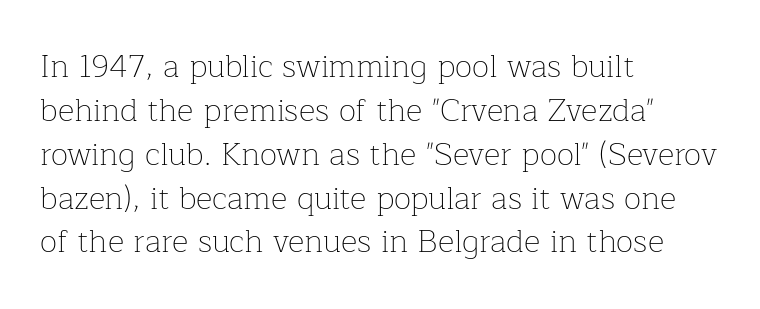
Q: Is the text bold? A: No.
Q: Is the text italic (slanted)? A: No, it is upright.
Q: Is the typeface a serif or a sans-serif typeface? A: Serif.
Q: Is the text underlined? A: No.
Q: How is the paragraph aligned? A: Left-aligned.
Q: Is the spacing between letters normal or unusually wide? A: Normal.
Q: Is the spacing between lines tight, normal or loose? A: Normal.
Q: Width (condensed, normal, or wide)? A: Normal.
Q: Stroke contrast? A: Low.
Q: x-height? A: Medium.
Q: Monospaced? A: No.
